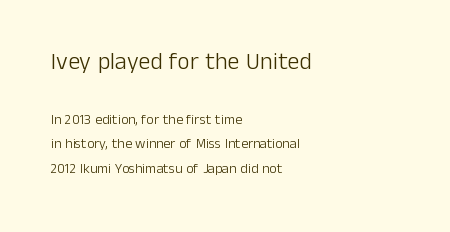
Q: Is the text bold? A: No.
Q: Is the text italic (slanted)? A: No, it is upright.
Q: Is the text underlined? A: No.
Q: How is the paragraph aligned? A: Left-aligned.
Q: Is the spacing between letters normal or unusually wide? A: Normal.
Q: Which block of text is set in a larger size, the first (top) or the second (bottom)? A: The first (top) one.
